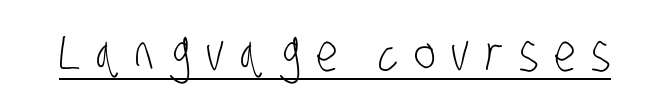
The image shows 51 px light, condensed sans-serif type; set unusually wide letter spacing (+0.3 em), underlined; low stroke contrast and a large x-height.
